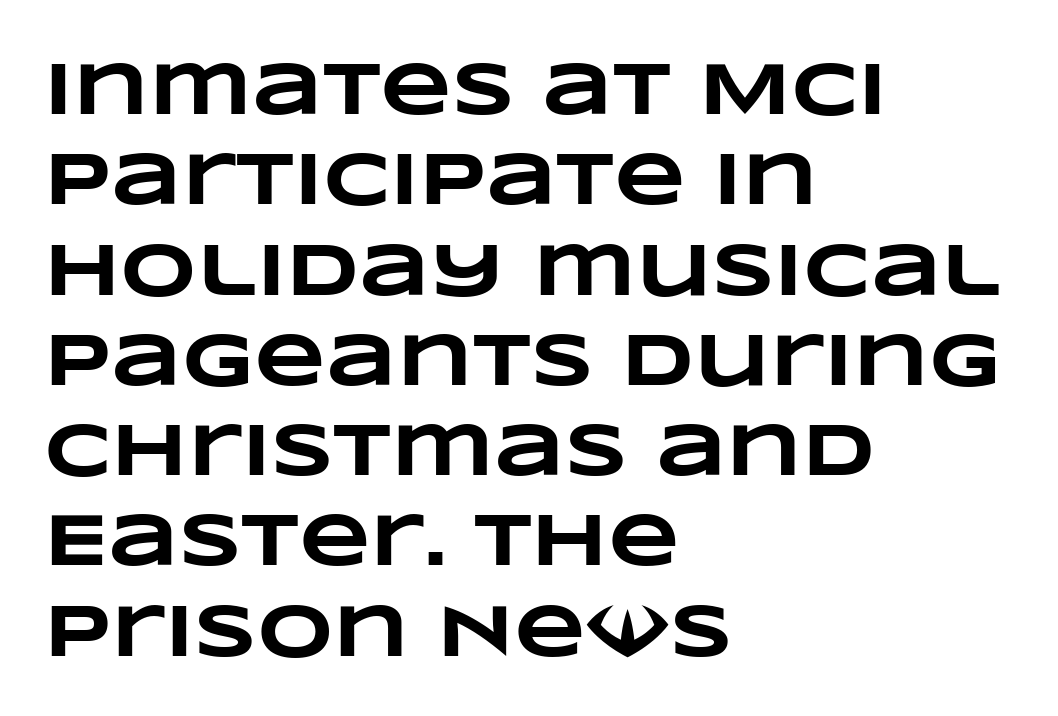
Varying glyph widths throughout — classic text-font behaviour. Emphasis by weight is at full strength: bold. Tracking value appears to be zero — textbook default spacing. Underlining? Definitely not there.
